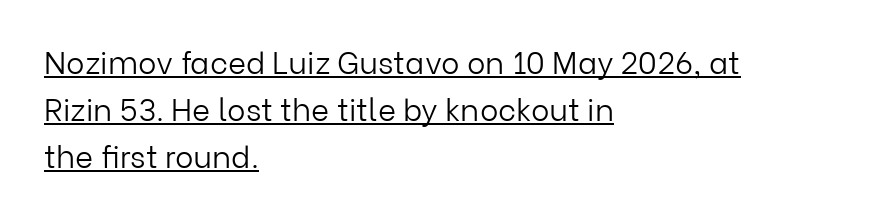
Q: Is the text bold? A: No.
Q: Is the text italic (slanted)? A: No, it is upright.
Q: Is the typeface a serif or a sans-serif typeface? A: Sans-serif.
Q: Is the text underlined? A: Yes.
Q: How is the paragraph aligned? A: Left-aligned.
Q: Is the spacing between letters normal or unusually wide? A: Normal.
Q: Is the spacing between lines tight, normal or loose? A: Normal.
Q: Width (condensed, normal, or wide)? A: Normal.
Q: Stroke contrast? A: Low.
Q: x-height? A: Medium.
Q: Monospaced? A: No.
